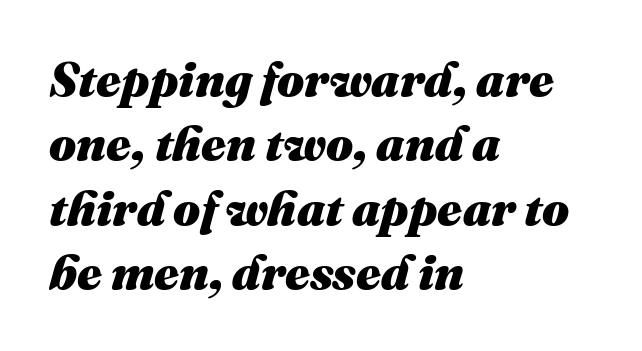
{"italic": "yes", "lean": "right", "slant_degrees": 16, "bold": "yes", "weight": "heavy", "width": "normal", "stroke_contrast": "medium", "x_height": "medium", "monospaced": "no", "underline": "no", "align": "left", "line_spacing": "normal", "line_spacing_ratio": 1.34, "letter_spacing": "normal", "letter_spacing_em": 0.0, "glyph_px": 48}
